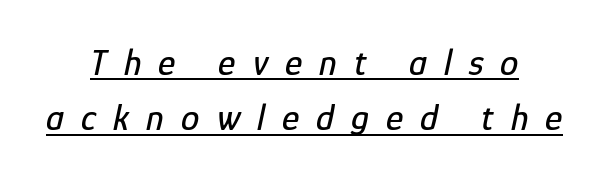
Q: Is the text italic (slanted)? A: Yes, it leans right by about 12 degrees.
Q: Is the text underlined? A: Yes.
Q: How is the paragraph aligned? A: Centered.
Q: Is the spacing between letters normal or unusually wide? A: Unusually wide.
Q: Is the spacing between lines tight, normal or loose? A: Normal.
Q: Width (condensed, normal, or wide)? A: Condensed.
Q: Stroke contrast? A: Low.
Q: x-height? A: Medium.
Q: Monospaced? A: No.
